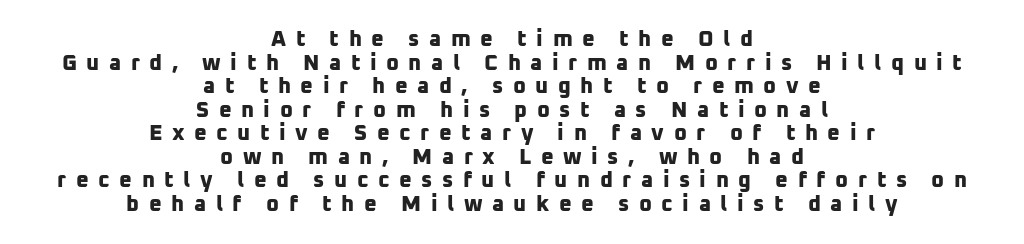
Typesetter's note: full bold, strokes at maximum text heaviness. One-word summary of the alignment: center. Very little white space separates one row of letters from the next. The line texture is sparse and dotted thanks to wide tracking. Letters rest on an invisible, unmarked baseline.
